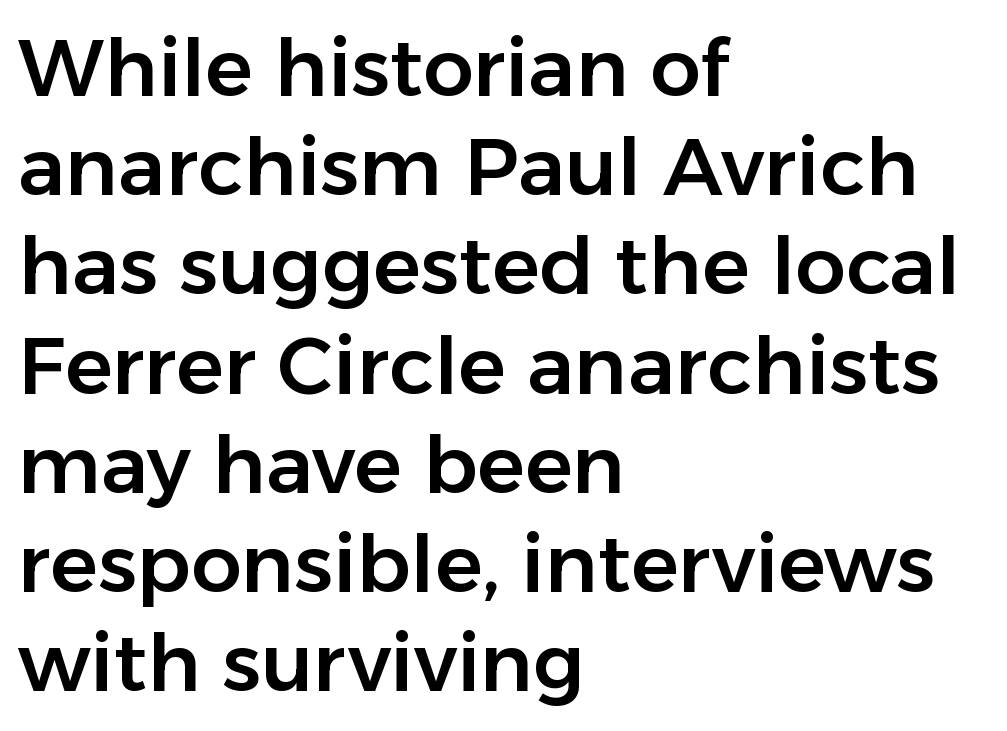
Q: Is the text italic (slanted)? A: No, it is upright.
Q: Is the typeface a serif or a sans-serif typeface? A: Sans-serif.
Q: Is the text underlined? A: No.
Q: How is the paragraph aligned? A: Left-aligned.
Q: Is the spacing between letters normal or unusually wide? A: Normal.
Q: Width (condensed, normal, or wide)? A: Normal.
Q: Stroke contrast? A: Low.
Q: x-height? A: Medium.
Q: Monospaced? A: No.
